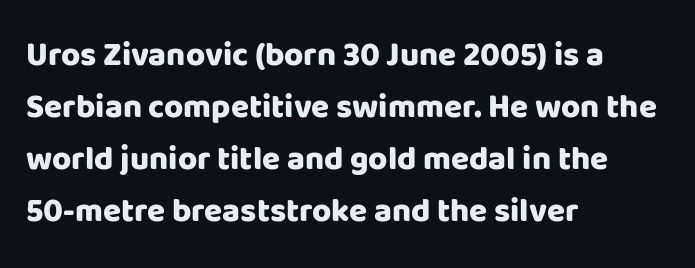
The letters advance in unequal steps, a hallmark of proportional type. The letters sit at their default tracking, neither squeezed nor spread. Notice how the stems are strictly vertical — no italics here. Nothing sits at the stroke ends, so this counts as sans-serif.
